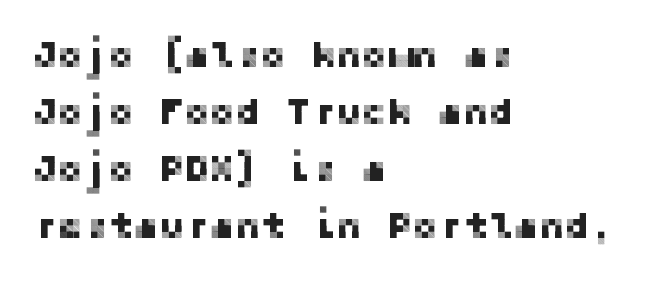
{"serif": "no", "italic": "no", "width": "normal", "stroke_contrast": "low", "x_height": "medium", "underline": "no", "align": "left", "line_spacing": "normal", "line_spacing_ratio": 1.5, "letter_spacing": "normal", "letter_spacing_em": 0.0, "glyph_px": 38}
